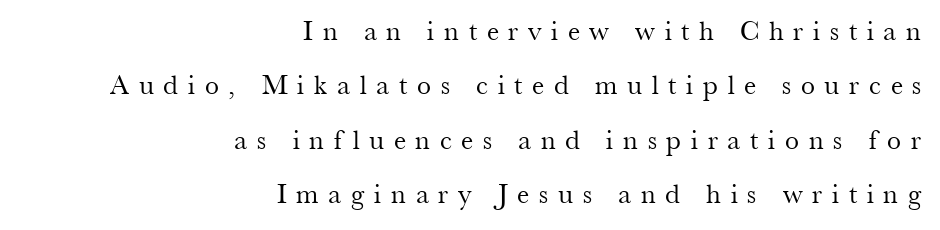
This rendering employs a face with finishing strokes, i.e., a serif. Rule under the text: the space is simply empty. The lines are quadded right. Compared with typical body copy, the letter spacing here is much looser. Quick note: interline space is abundant. Vertical stems look standard width or narrower in stroke.
